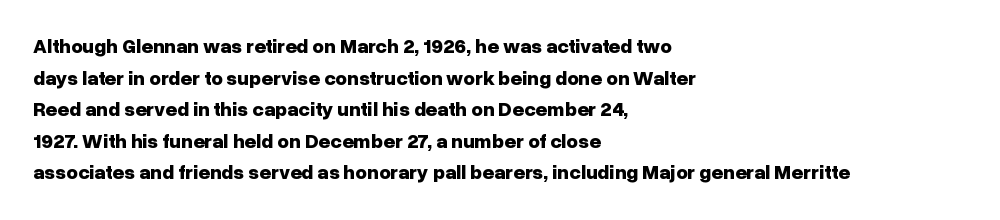
Q: Is the text bold? A: Yes.
Q: Is the text italic (slanted)? A: No, it is upright.
Q: Is the text underlined? A: No.
Q: How is the paragraph aligned? A: Left-aligned.
Q: Is the spacing between letters normal or unusually wide? A: Normal.
Q: Is the spacing between lines tight, normal or loose? A: Normal.
